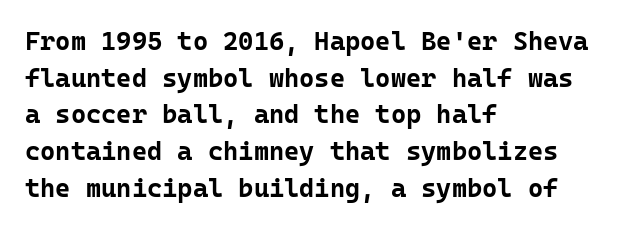
{"italic": "no", "bold": "yes", "underline": "no", "align": "left", "line_spacing": "normal", "line_spacing_ratio": 1.41, "letter_spacing": "normal", "letter_spacing_em": 0.0, "glyph_px": 26}
